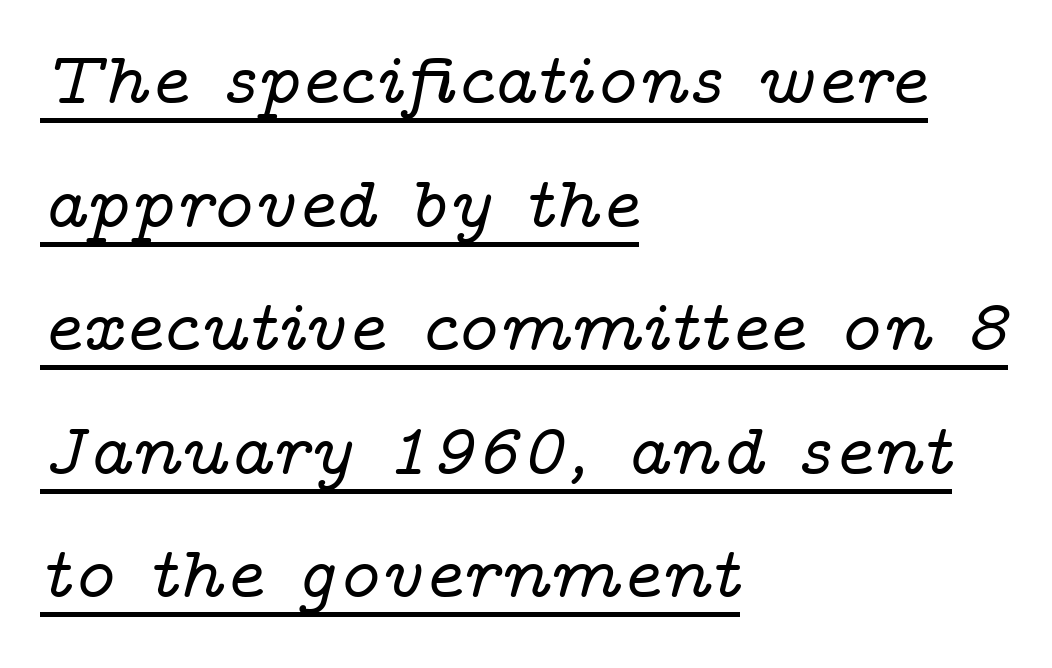
The image shows 74 px wide serif type, italic (leaning right); set left-aligned, normal line spacing (1.67x), normal letter spacing, underlined; low stroke contrast and a medium x-height.
